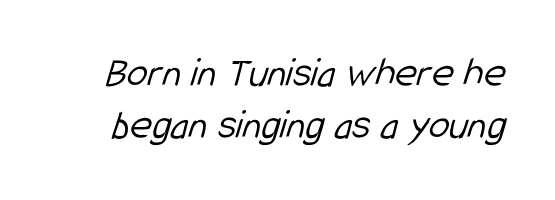
Spacing verdict: proportional, widths tailored to each character. Nothing unusual about the tracking: characters are spaced as the font intends. Descenders hang freely into open space. Letterform terminals end flat and unadorned throughout the passage.
